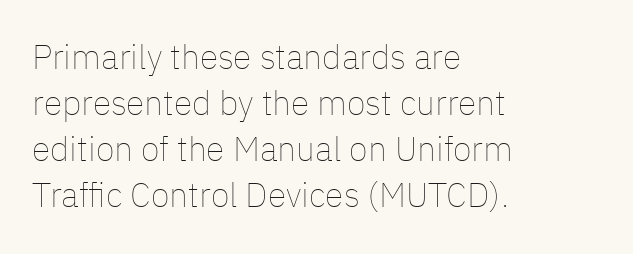
Q: Is the text bold? A: No.
Q: Is the text italic (slanted)? A: No, it is upright.
Q: Is the text underlined? A: No.
Q: How is the paragraph aligned? A: Left-aligned.
Q: Is the spacing between letters normal or unusually wide? A: Normal.
Q: Is the spacing between lines tight, normal or loose? A: Normal.
Q: Width (condensed, normal, or wide)? A: Normal.
Q: Stroke contrast? A: Low.
Q: x-height? A: Medium.
Q: Monospaced? A: No.
